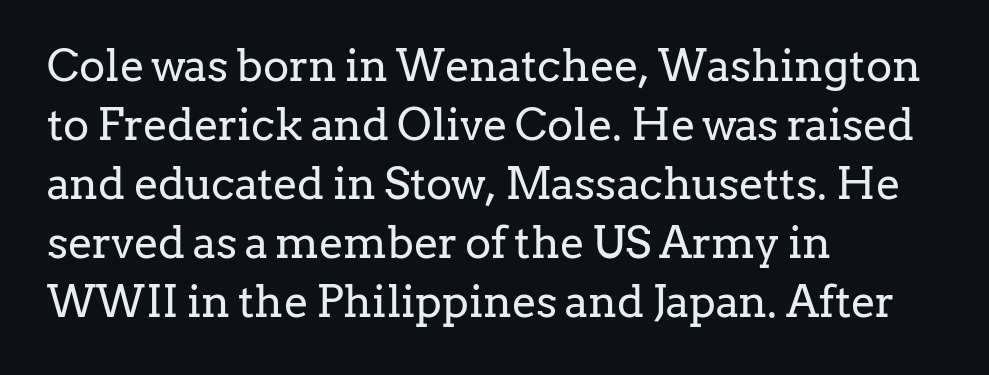
{"serif": "yes", "italic": "no", "bold": "no", "weight": "regular", "width": "normal", "stroke_contrast": "low", "x_height": "medium", "monospaced": "no", "underline": "no", "align": "left", "line_spacing": "normal", "line_spacing_ratio": 1.34, "letter_spacing": "normal", "letter_spacing_em": 0.0, "glyph_px": 44}
